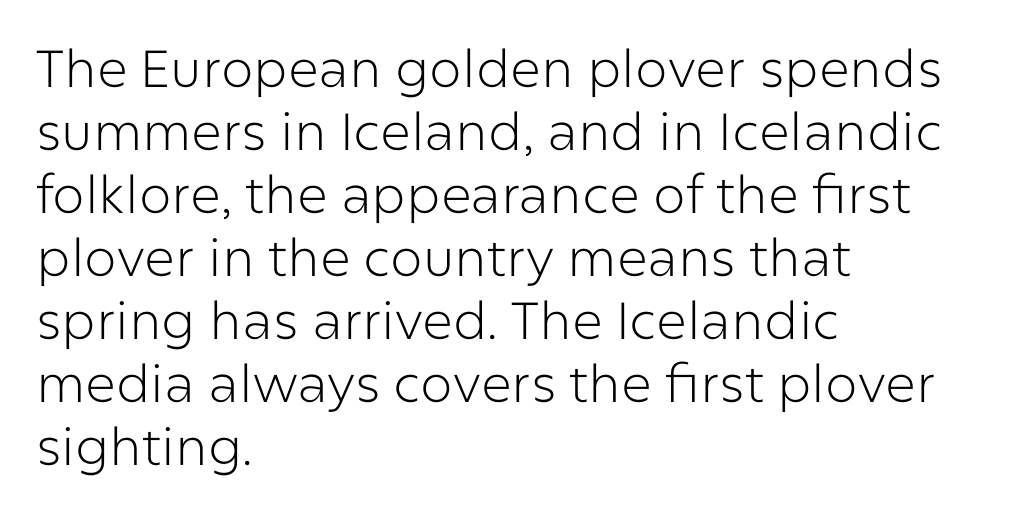
The ragged edge is on the right, which tells us the setting is flush left. The gap between lines stays unmarked. This sample uses plain, unmodified letter spacing. The rendering uses natural spacing where letterforms have individual widths.
